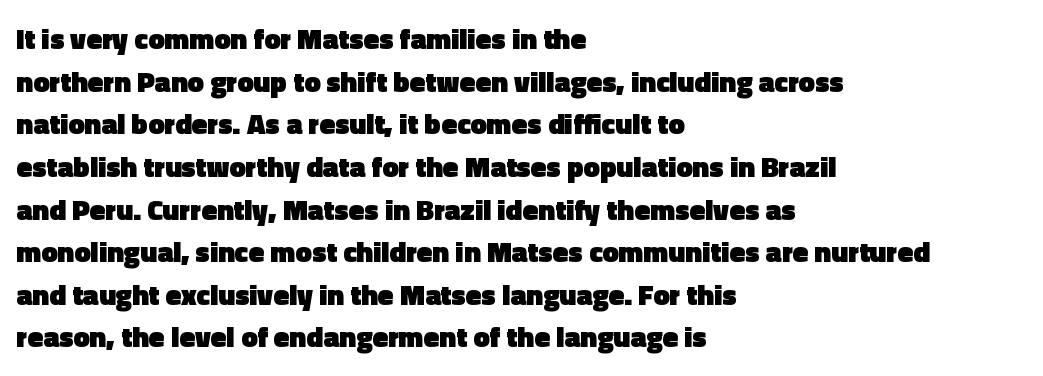
The image shows 29 px heavy sans-serif type, upright; set left-aligned, normal line spacing (1.47x), normal letter spacing, not underlined; a medium x-height.
